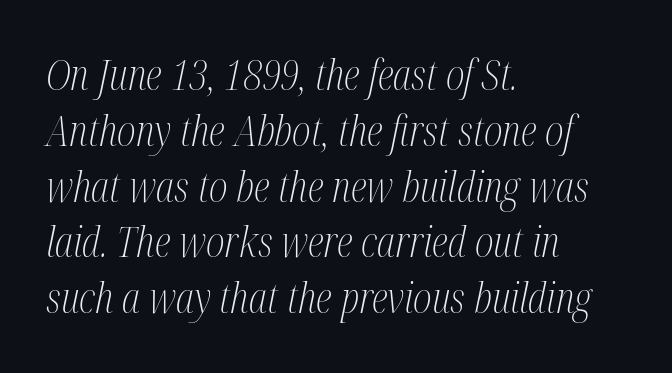
Q: Is the text bold? A: No.
Q: Is the text italic (slanted)? A: Yes, it leans right by about 12 degrees.
Q: Is the typeface a serif or a sans-serif typeface? A: Serif.
Q: Is the text underlined? A: No.
Q: How is the paragraph aligned? A: Left-aligned.
Q: Is the spacing between letters normal or unusually wide? A: Normal.
Q: Is the spacing between lines tight, normal or loose? A: Normal.
Q: Width (condensed, normal, or wide)? A: Condensed.
Q: Stroke contrast? A: Medium.
Q: x-height? A: Medium.
Q: Monospaced? A: No.
